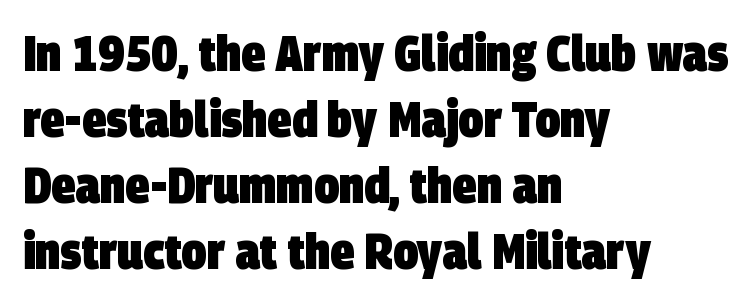
No extra tracking has been applied to these lines. Stroke thickness is high; the sample reads as a true bold. The setting favours the left margin, as ordinary paragraphs usually do. The strip under each line holds only bare page.
